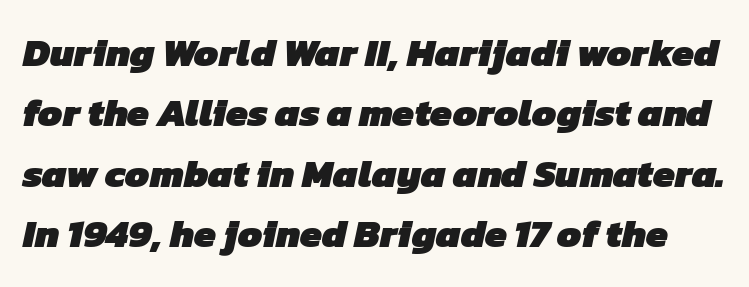
{"serif": "no", "bold": "yes", "weight": "heavy", "width": "normal", "stroke_contrast": "low", "x_height": "medium", "monospaced": "no", "underline": "no", "line_spacing": "normal", "line_spacing_ratio": 1.55, "letter_spacing": "normal", "letter_spacing_em": 0.0, "glyph_px": 39}
